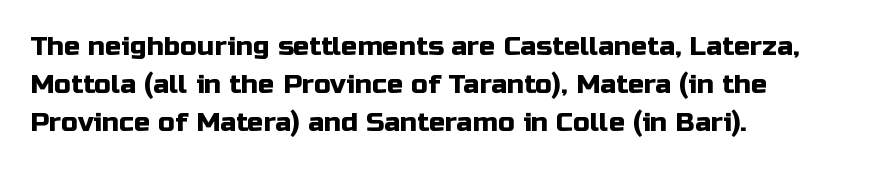
The image shows 27 px text type, upright; set left-aligned, normal line spacing (1.4x), normal letter spacing, not underlined.
